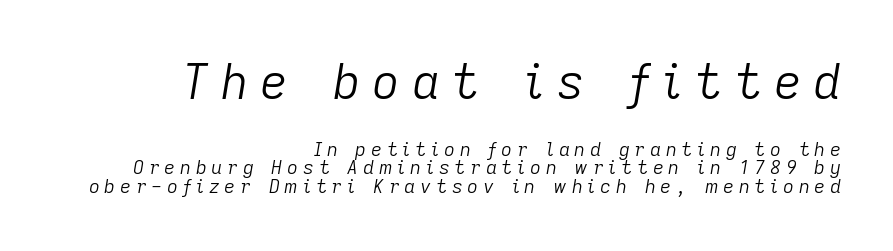
{"italic": "yes", "lean": "right", "slant_degrees": 9, "bold": "no", "weight": "light", "width": "normal", "stroke_contrast": "low", "x_height": "medium", "monospaced": "no", "underline": "no", "align": "right", "line_spacing": "tight", "line_spacing_ratio": 0.97, "letter_spacing": "wide", "letter_spacing_em": 0.25, "larger_block": "first", "size_ratio": 2.53, "glyph_px": 48}
